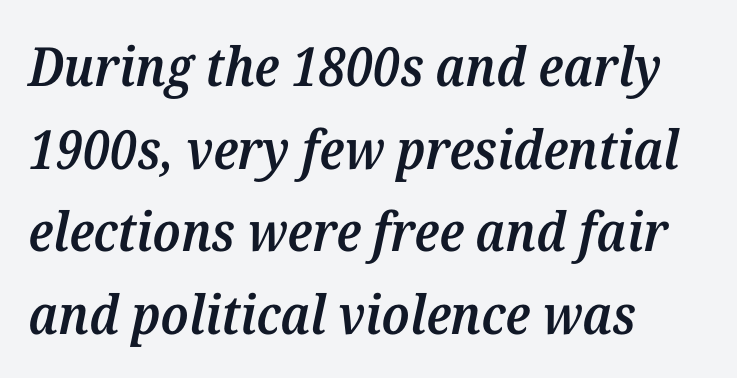
{"serif": "yes", "italic": "yes", "lean": "right", "slant_degrees": 12, "bold": "semi", "weight": "semibold", "width": "normal", "stroke_contrast": "medium", "x_height": "medium", "monospaced": "no", "underline": "no", "align": "left", "line_spacing": "normal", "line_spacing_ratio": 1.53, "letter_spacing": "normal", "letter_spacing_em": 0.0, "glyph_px": 54}
